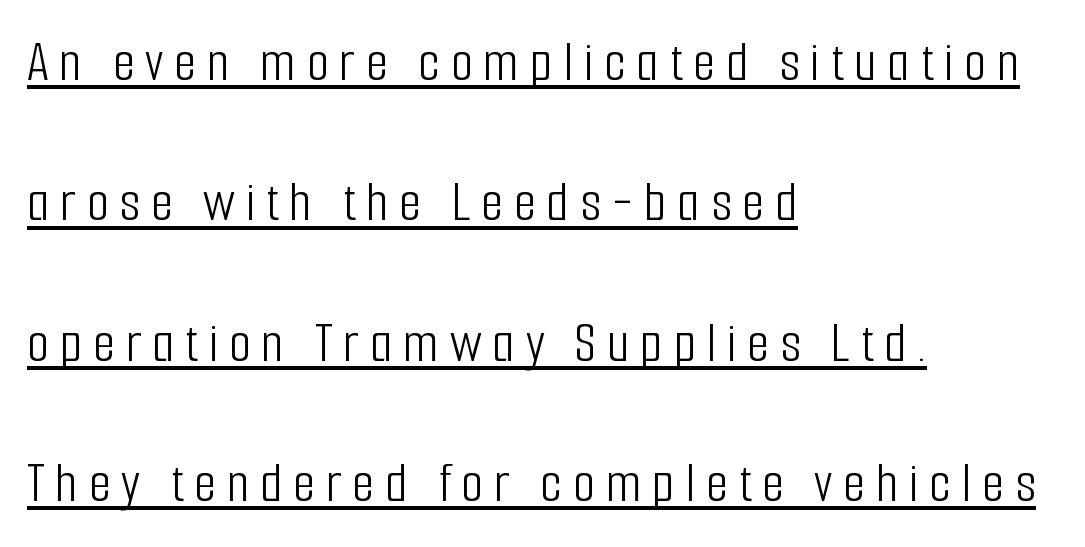
This is underlined copy, the kind a proofreader might mark for attention. Looks like regular typesetting: each glyph gets only the width it needs. If you drew a line through each stem, it would be perfectly vertical. Leading is clearly above the norm, producing a sparse column.
